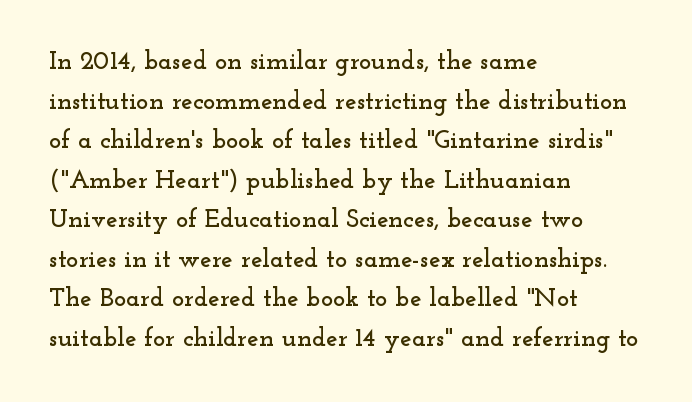
Interline gaps are of average width in this sample. The type sits square on the baseline with zero lean. Just letters on the line, the space beneath them empty. Students, note that the glyphs here touch the page at normal intervals. The rendering anchors every line to the left-hand side.
